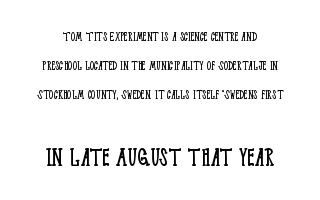
Q: Is the text bold? A: No.
Q: Is the text italic (slanted)? A: No, it is upright.
Q: Is the typeface a serif or a sans-serif typeface? A: Serif.
Q: Is the text underlined? A: No.
Q: Is the spacing between letters normal or unusually wide? A: Normal.
Q: Is the spacing between lines tight, normal or loose? A: Loose.
Q: Which block of text is set in a larger size, the first (top) or the second (bottom)? A: The second (bottom) one.
Q: Width (condensed, normal, or wide)? A: Condensed.
Q: Stroke contrast? A: Low.
Q: x-height? A: Large.
Q: Monospaced? A: No.
